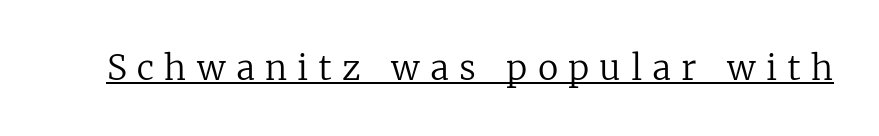
Q: Is the text bold? A: No.
Q: Is the text italic (slanted)? A: No, it is upright.
Q: Is the typeface a serif or a sans-serif typeface? A: Serif.
Q: Is the text underlined? A: Yes.
Q: Is the spacing between letters normal or unusually wide? A: Unusually wide.
Q: Width (condensed, normal, or wide)? A: Normal.
Q: Stroke contrast? A: Low.
Q: x-height? A: Medium.
Q: Monospaced? A: No.
